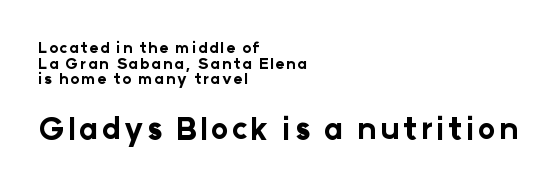
Q: Is the text bold? A: Yes.
Q: Is the text italic (slanted)? A: No, it is upright.
Q: Is the typeface a serif or a sans-serif typeface? A: Sans-serif.
Q: Is the text underlined? A: No.
Q: How is the paragraph aligned? A: Left-aligned.
Q: Is the spacing between lines tight, normal or loose? A: Tight.
Q: Which block of text is set in a larger size, the first (top) or the second (bottom)? A: The second (bottom) one.
Q: Width (condensed, normal, or wide)? A: Normal.
Q: Stroke contrast? A: Low.
Q: x-height? A: Medium.
Q: Monospaced? A: No.
